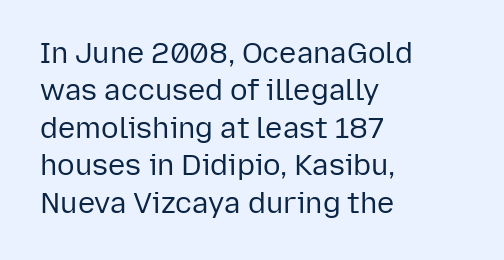
The image shows 29 px regular-weight sans-serif type, upright; set left-aligned, normal line spacing (1.29x), normal letter spacing, not underlined; low stroke contrast and a medium x-height.
